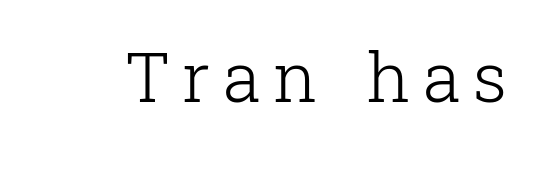
The image shows 69 px light serif type, upright; set not underlined; low stroke contrast and a medium x-height.
